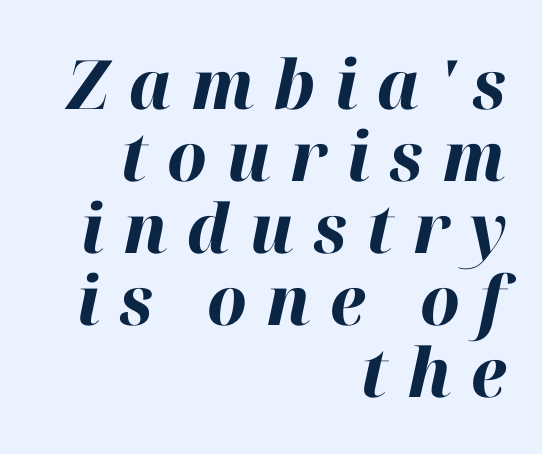
One-word summary of the alignment: right. Proportional: the letters do not fall into vertical columns. Check under the words: just untouched page. The whole block is typeset with a tilt. The line texture is sparse and dotted thanks to wide tracking.
